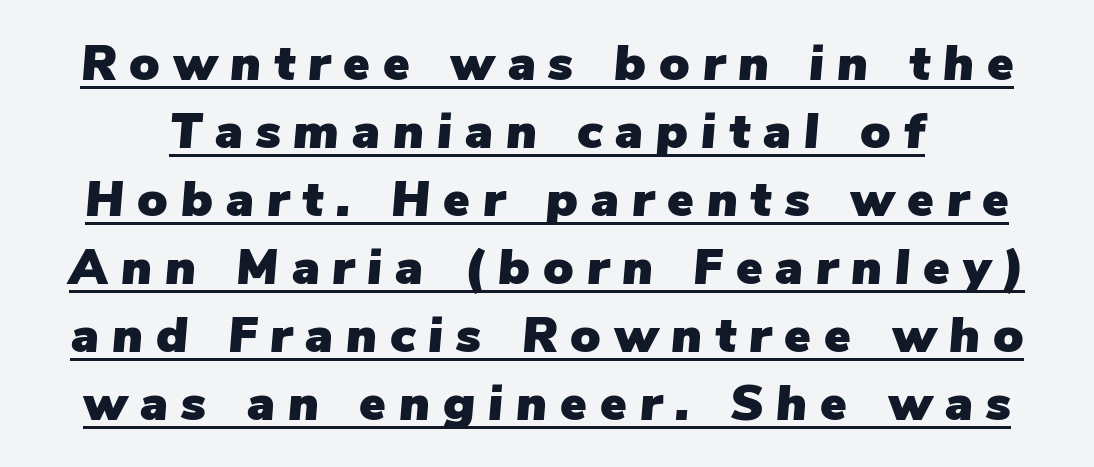
The image shows 50 px text type, italic (leaning right); set normal line spacing (1.36x), unusually wide letter spacing (+0.26 em), underlined; low stroke contrast and a medium x-height.
